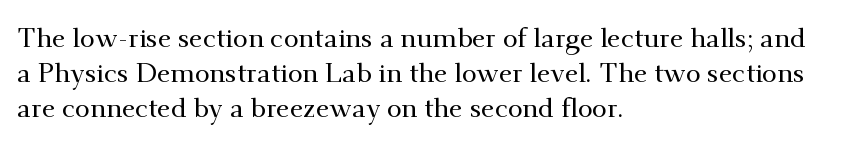
The image shows 27 px text type, upright; set left-aligned, normal line spacing (1.29x), normal letter spacing, not underlined.
